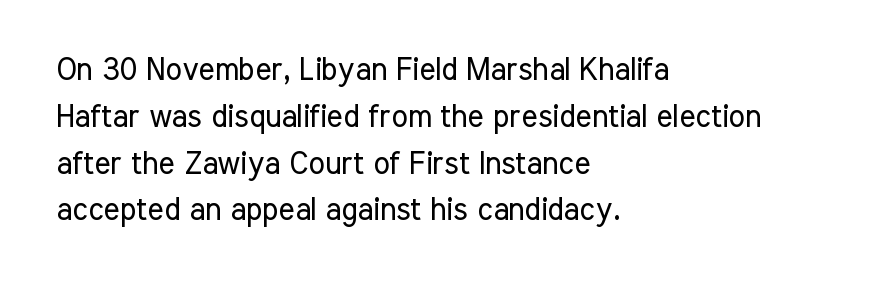
The image shows 31 px regular-weight, condensed sans-serif type, upright; set left-aligned, normal line spacing (1.51x), normal letter spacing, not underlined; low stroke contrast and a medium x-height.
